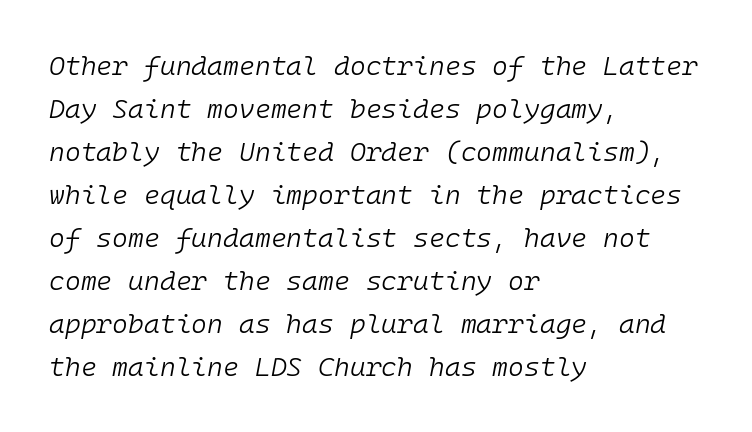
{"italic": "yes", "lean": "right", "slant_degrees": 10, "bold": "no", "underline": "no", "align": "left", "line_spacing": "normal", "line_spacing_ratio": 1.59, "letter_spacing": "normal", "letter_spacing_em": 0.0, "glyph_px": 27}
